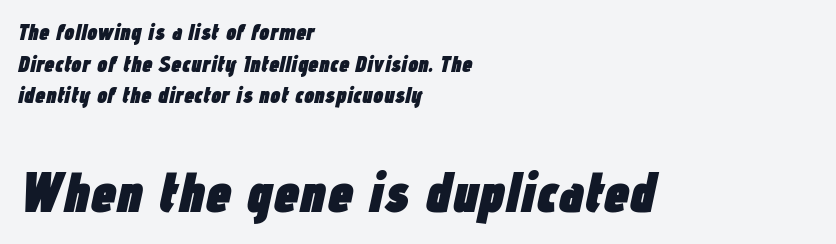
Q: Is the text bold? A: Yes.
Q: Is the text italic (slanted)? A: Yes, it leans right by about 12 degrees.
Q: Is the text underlined? A: No.
Q: How is the paragraph aligned? A: Left-aligned.
Q: Is the spacing between letters normal or unusually wide? A: Normal.
Q: Is the spacing between lines tight, normal or loose? A: Normal.
Q: Which block of text is set in a larger size, the first (top) or the second (bottom)? A: The second (bottom) one.
Q: Width (condensed, normal, or wide)? A: Condensed.
Q: Stroke contrast? A: Low.
Q: x-height? A: Medium.
Q: Monospaced? A: No.
